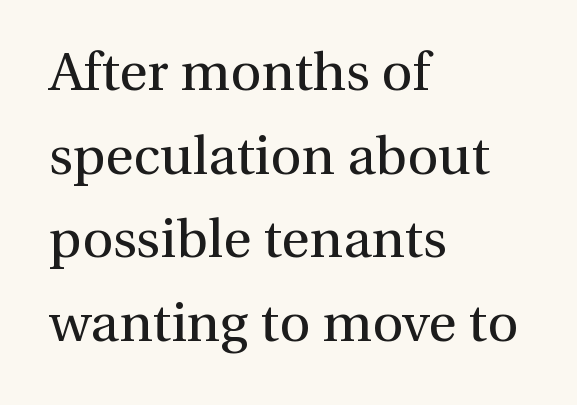
{"serif": "yes", "italic": "no", "bold": "no", "weight": "regular", "width": "normal", "stroke_contrast": "medium", "x_height": "medium", "monospaced": "no", "underline": "no", "align": "left", "line_spacing": "normal", "line_spacing_ratio": 1.55, "letter_spacing": "normal", "letter_spacing_em": 0.0, "glyph_px": 54}
